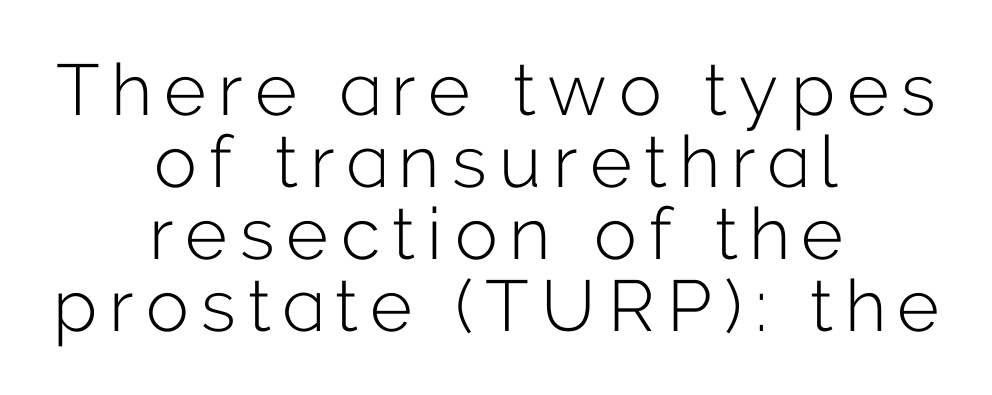
Beneath every word, the page is bare. Nothing sits at the stroke ends, so this counts as sans-serif. Do the characters align in a grid? No, the font is proportional. Cramped leading.
